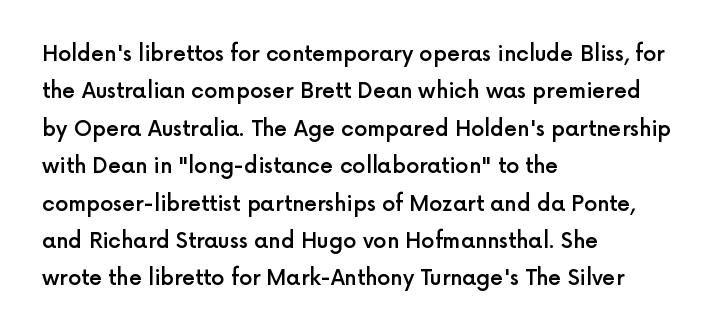
The image shows 21 px text type, upright; set left-aligned, line spacing 1.78x, normal letter spacing, not underlined.
